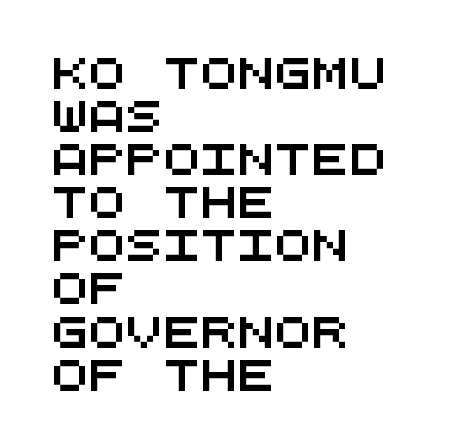
The characters display no serif detailing; their extremities are plain. One glance says typical: line gaps are just what's usual. Does the copy run flush right? No — it runs flush left. Words appear dense and cohesive because spacing is normal. The face used here is monospaced, like something from a code editor. The foot of each line stays bare and open.
